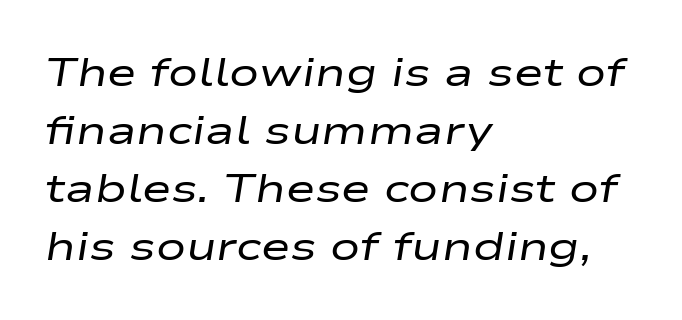
{"italic": "yes", "lean": "right", "slant_degrees": 9, "bold": "no", "weight": "regular", "width": "wide", "stroke_contrast": "low", "x_height": "medium", "monospaced": "no", "underline": "no", "align": "left", "line_spacing": "normal", "line_spacing_ratio": 1.45, "letter_spacing": "normal", "letter_spacing_em": 0.0, "glyph_px": 40}
